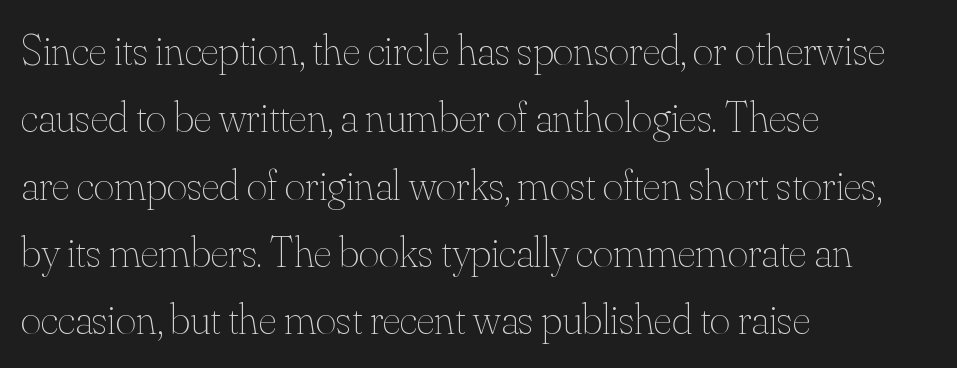
Is this a fixed-width face? No — the glyphs have proportional, varying widths. The lettering holds an erect, upright posture throughout. Reading down the block, your eye returns to a fixed left position each line. Honestly, there is no underline to notice here at all. Summary of vertical rhythm: regular, with standard interline spacing. Vertical stems look standard width or narrower in stroke.
